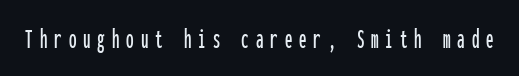
The image shows 30 px condensed sans-serif type, upright, monospaced; set unusually wide letter spacing (+0.23 em), not underlined; low stroke contrast and a medium x-height.
